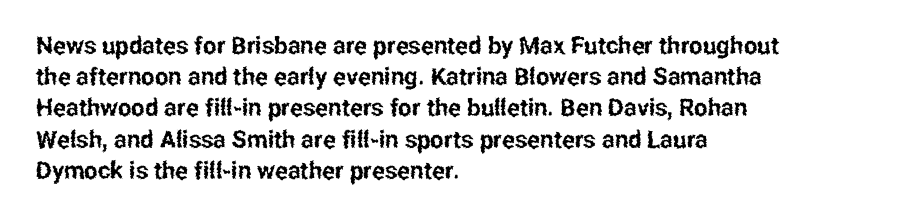
Does the copy run flush right? No — it runs flush left. The font's upright variant was chosen for this text. Descender tails drop into unmarked territory. Reading down the column, the eye jumps a familiar distance to each next line.
